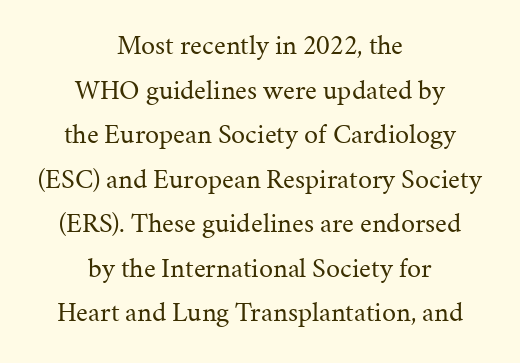
Letters rest on an invisible, unmarked baseline. This sample uses plain, unmodified letter spacing. You can tell from the footed stems that serif type was used. Short and long lines alike share a common midpoint.
